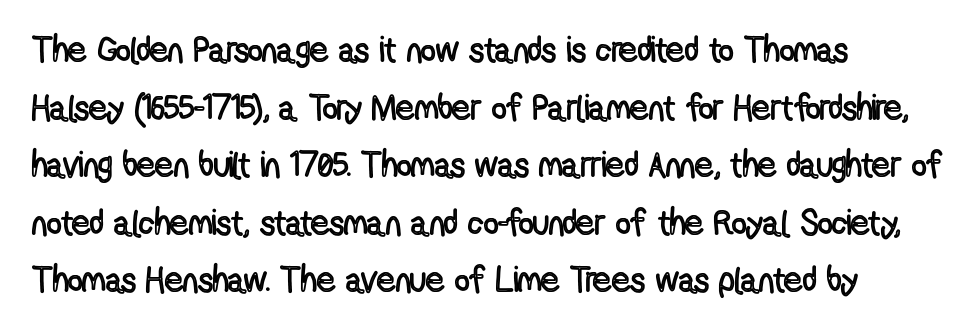
Observe the ordinary spacing: letters are neighbours, not strangers. The lines are quadded left. Tall strokes in this sample are plumb rather than angled. Varying glyph widths throughout — classic text-font behaviour.
